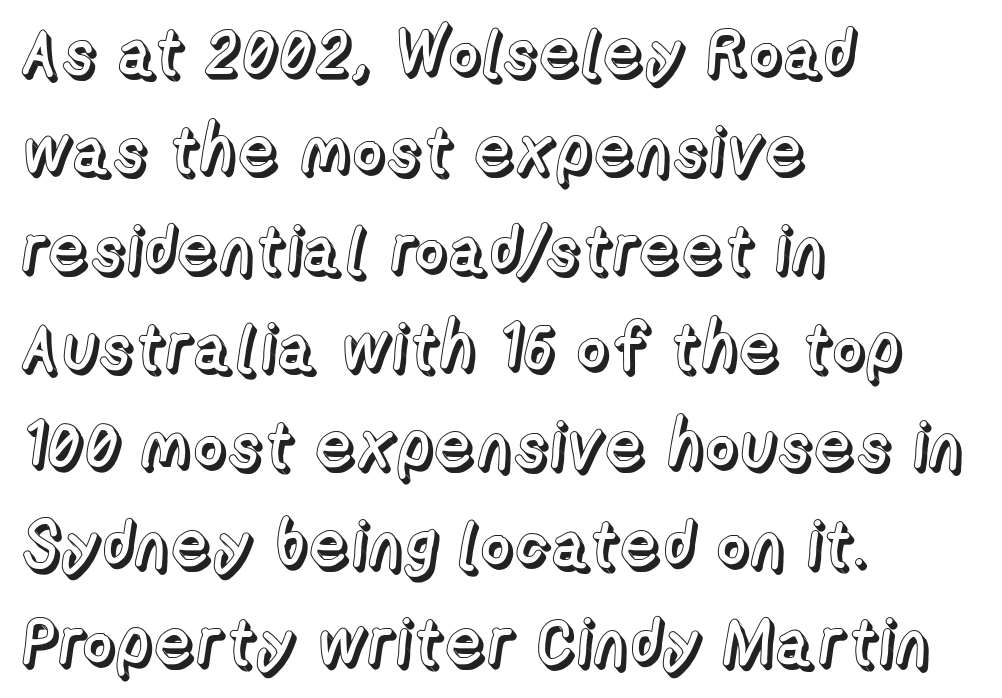
{"width": "normal", "x_height": "medium", "monospaced": "no", "underline": "no", "align": "left", "line_spacing": "normal", "line_spacing_ratio": 1.49, "letter_spacing": "normal", "letter_spacing_em": 0.0, "glyph_px": 66}
